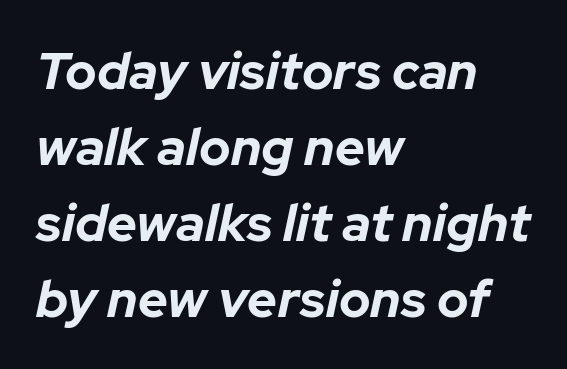
The strokes are fattened all the way to bold. Notice how the stems are inclined rather than vertical — that's the hallmark of italics. Letter spacing: default. Left-aligned paragraph, ragged on the right.
